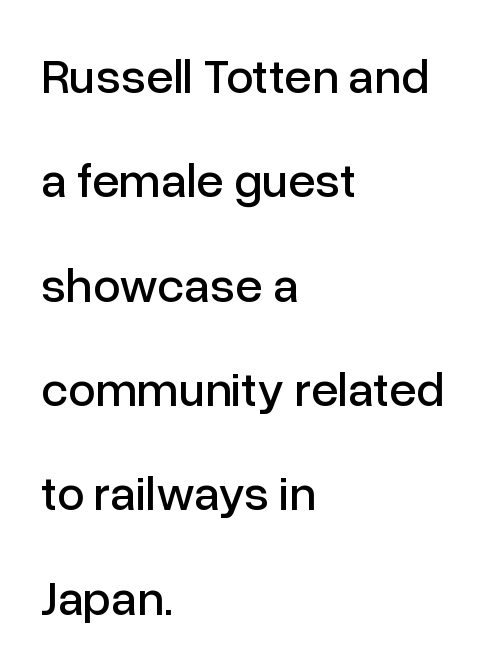
{"serif": "no", "italic": "no", "width": "normal", "stroke_contrast": "low", "x_height": "medium", "monospaced": "no", "underline": "no", "align": "left", "line_spacing": "loose", "line_spacing_ratio": 2.13, "letter_spacing": "normal", "letter_spacing_em": 0.0, "glyph_px": 49}
